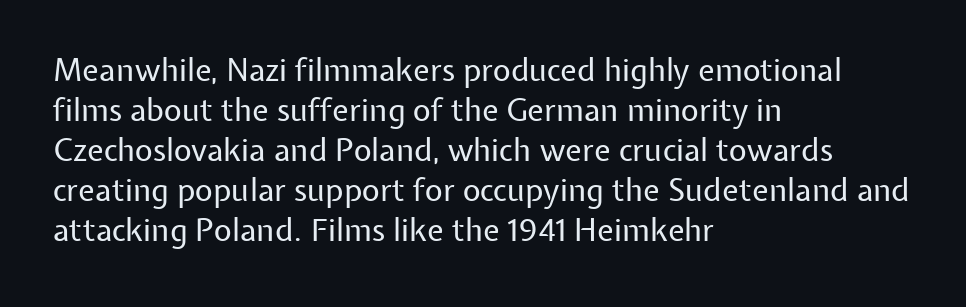
The image shows 31 px regular-weight sans-serif type, upright; set left-aligned, normal line spacing (1.29x), normal letter spacing, not underlined; low stroke contrast and a medium x-height.
